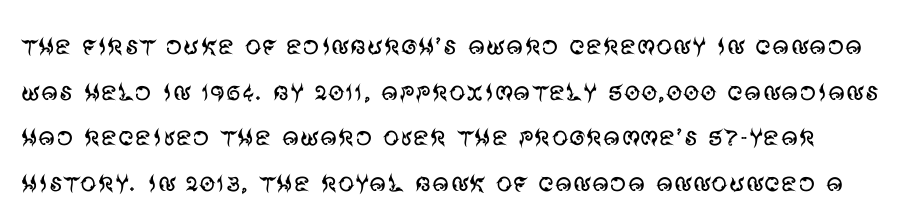
The letters sit at their default tracking, neither squeezed nor spread. Looks like regular typesetting: each glyph gets only the width it needs. The characters display no serif detailing; their extremities are plain. How would I describe the line gaps? Plain and ordinary. This is roman type, the default non-slanted kind.
